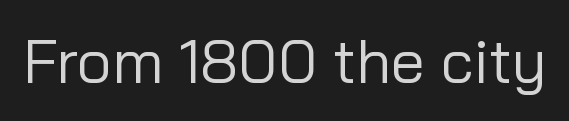
Spacing between characters is what you'd get straight out of the box. Nothing sits at the stroke ends, so this counts as sans-serif. Ascenders rise straight up at ninety degrees. The passage shown is not underscored anywhere. Summary of weight: not heavy and not bold. Proportional: the letters do not fall into vertical columns.
